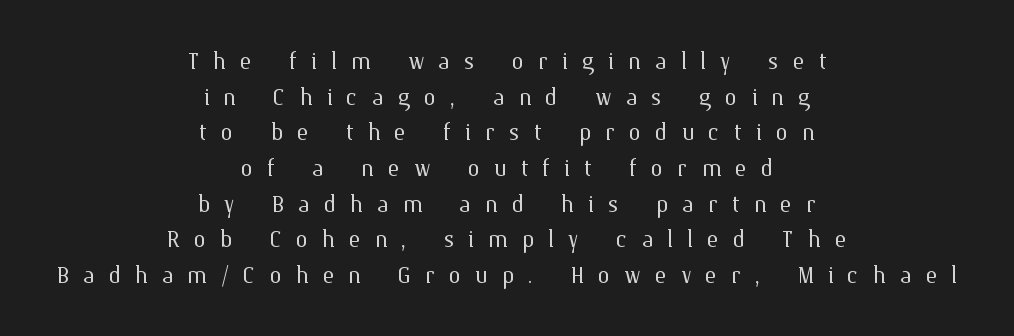
{"italic": "no", "bold": "no", "weight": "light", "width": "normal", "stroke_contrast": "medium", "x_height": "medium", "monospaced": "no", "underline": "no", "align": "center", "line_spacing": "tight", "line_spacing_ratio": 1.15, "letter_spacing": "wide", "letter_spacing_em": 0.45, "glyph_px": 31}
